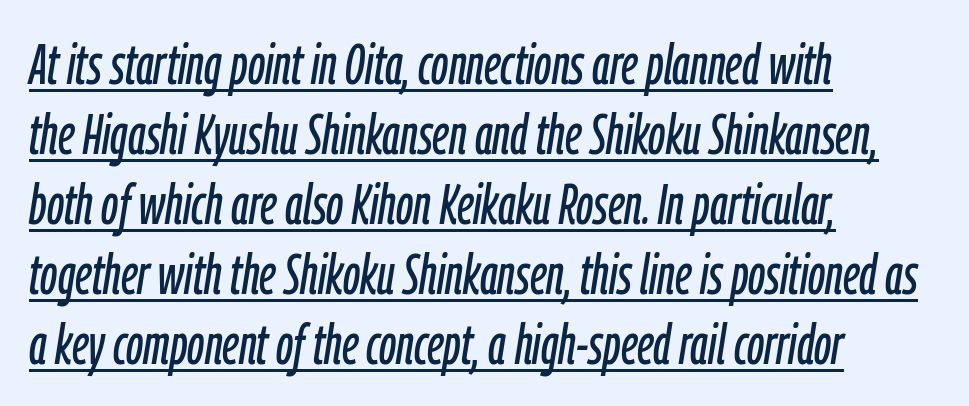
{"italic": "yes", "lean": "right", "slant_degrees": 9, "width": "condensed", "stroke_contrast": "low", "x_height": "medium", "monospaced": "no", "underline": "yes", "align": "left", "line_spacing": "normal", "line_spacing_ratio": 1.25, "letter_spacing": "normal", "letter_spacing_em": 0.0, "glyph_px": 56}
